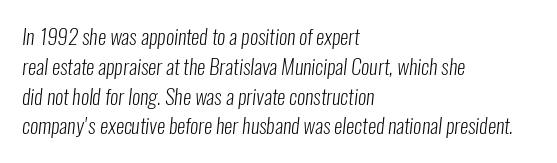
The image shows 21 px text type; set left-aligned, normal line spacing (1.42x), normal letter spacing, not underlined.
